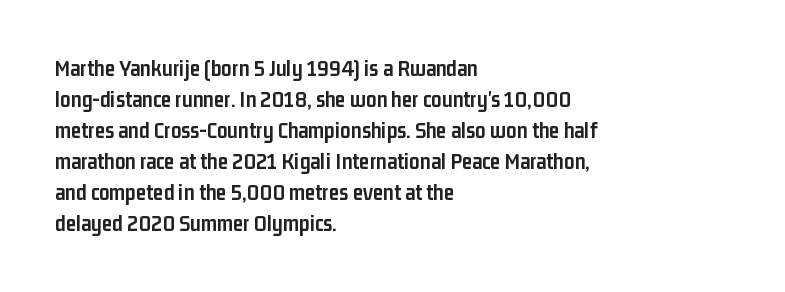
Q: Is the text bold? A: Yes.
Q: Is the text italic (slanted)? A: No, it is upright.
Q: Is the text underlined? A: No.
Q: How is the paragraph aligned? A: Left-aligned.
Q: Is the spacing between letters normal or unusually wide? A: Normal.
Q: Is the spacing between lines tight, normal or loose? A: Normal.
